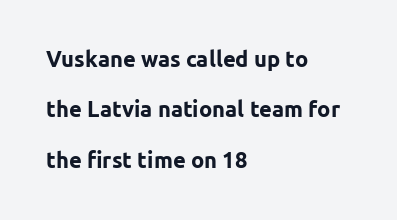
The image shows 22 px bold type, upright; set left-aligned, loose line spacing (2.29x), normal letter spacing, not underlined.
